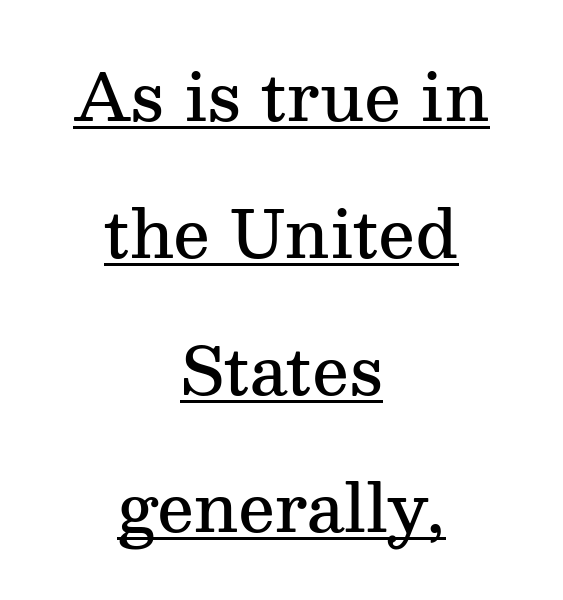
The image shows 65 px semibold serif type, upright; set centered, loose line spacing (2.11x), normal letter spacing, underlined; medium stroke contrast and a medium x-height.
